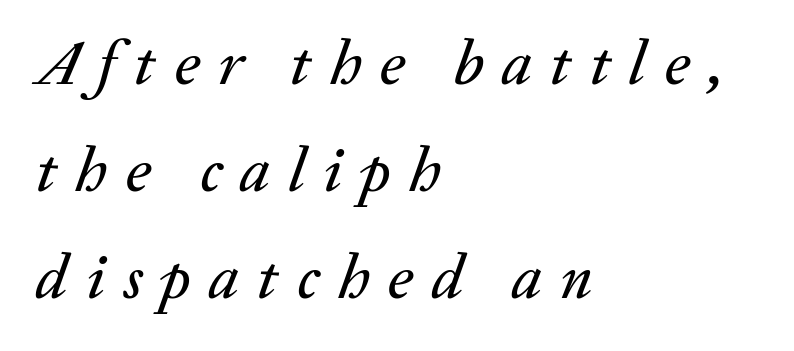
Is the block centered? No — it sits flush against the left margin. The lines sit at an ordinary, default distance from one another. The typography opts for an oblique posture over an upright one. Each letter keeps its own natural width here, so spacing adapts to shape. Type without underlining.
